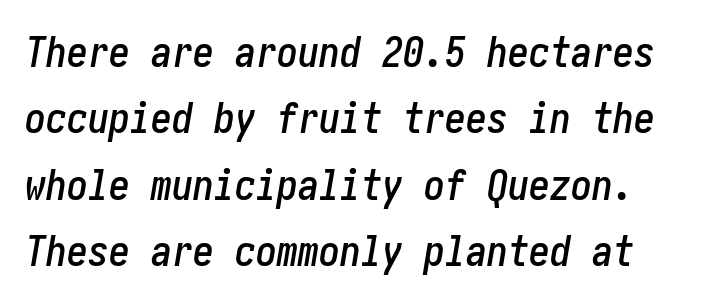
Check under the words: just untouched page. Summary of vertical rhythm: regular, with standard interline spacing. Students, note that the glyphs here touch the page at normal intervals. Slant detected: the letters are inclined.
